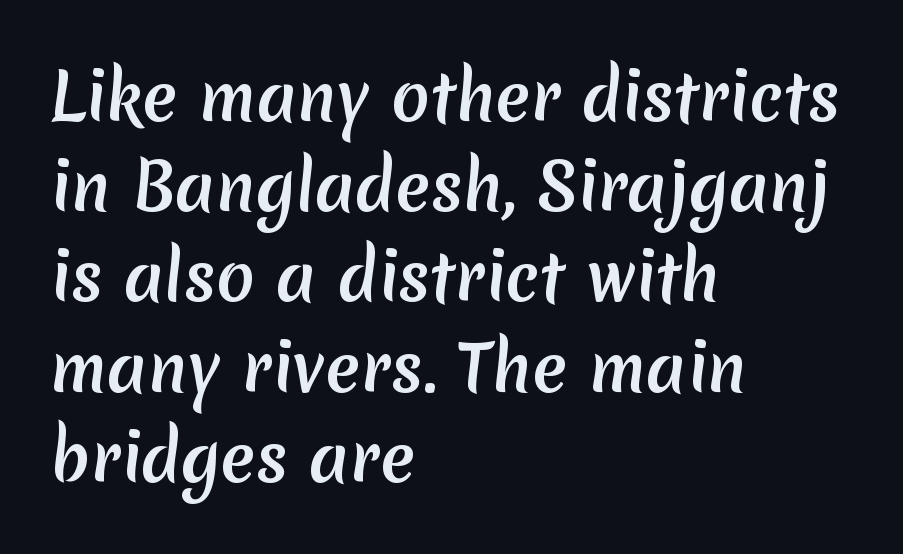
{"serif": "no", "width": "normal", "stroke_contrast": "medium", "x_height": "medium", "monospaced": "no", "underline": "no", "align": "left", "line_spacing": "normal", "line_spacing_ratio": 1.41, "letter_spacing": "normal", "letter_spacing_em": 0.0, "glyph_px": 64}
